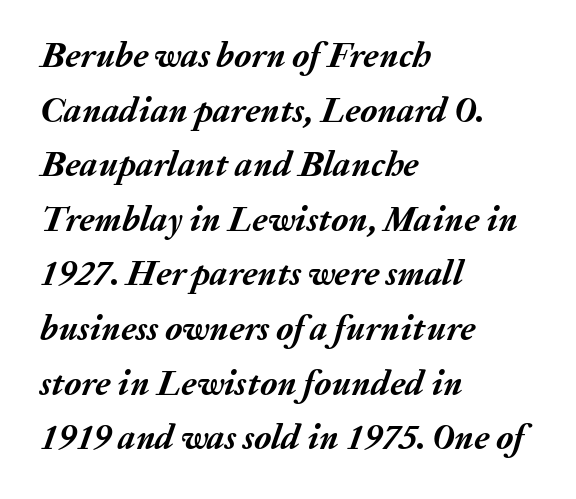
The type is set solid horizontally, with unmodified tracking. Where is the straight margin? On the left. This sample has the flowing, uneven cadence of proportional lettering. It's the slanting kind of type. Whoever set this chose a conventional vertical rhythm.
